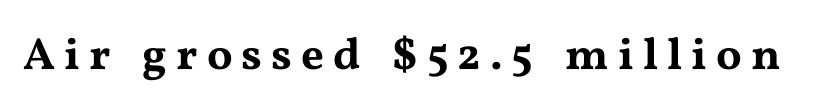
{"serif": "yes", "italic": "no", "width": "wide", "stroke_contrast": "medium", "x_height": "medium", "monospaced": "no", "underline": "no", "letter_spacing": "wide", "letter_spacing_em": 0.2, "glyph_px": 45}
